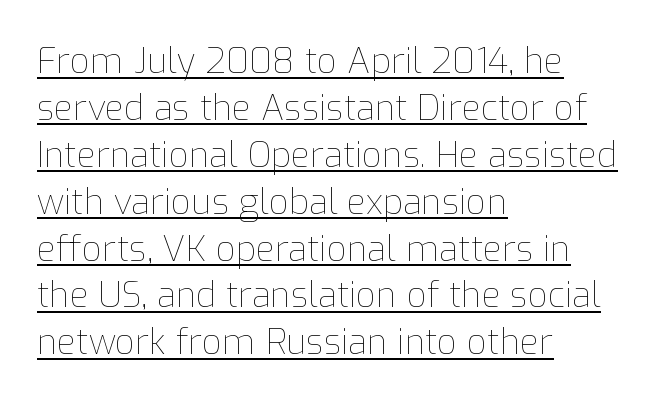
The image shows 35 px thin type, upright; set left-aligned, normal line spacing (1.34x), normal letter spacing, underlined; low stroke contrast and a medium x-height.
